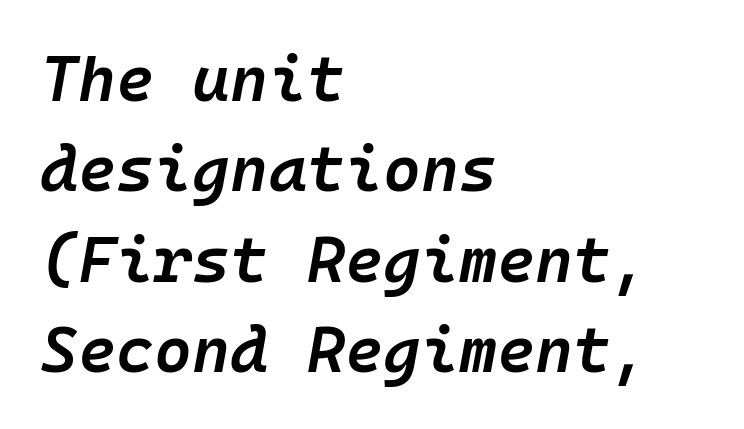
The image shows 65 px semibold type, italic (leaning right), monospaced; set left-aligned, normal line spacing (1.39x), normal letter spacing, not underlined; low stroke contrast and a medium x-height.
